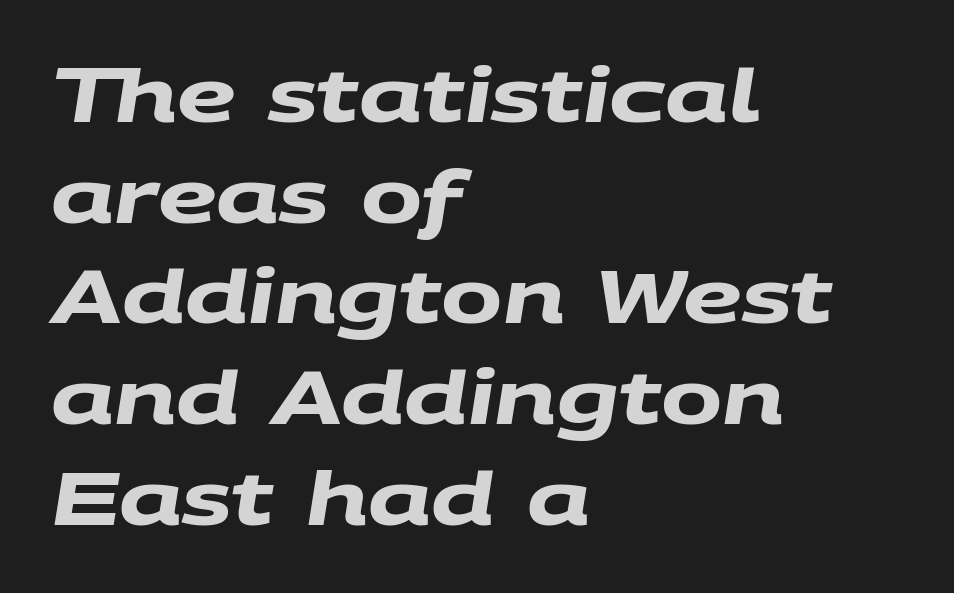
The image shows 73 px heavy, wide sans-serif type; set left-aligned, normal line spacing (1.38x), normal letter spacing, not underlined; medium stroke contrast and a large x-height.
